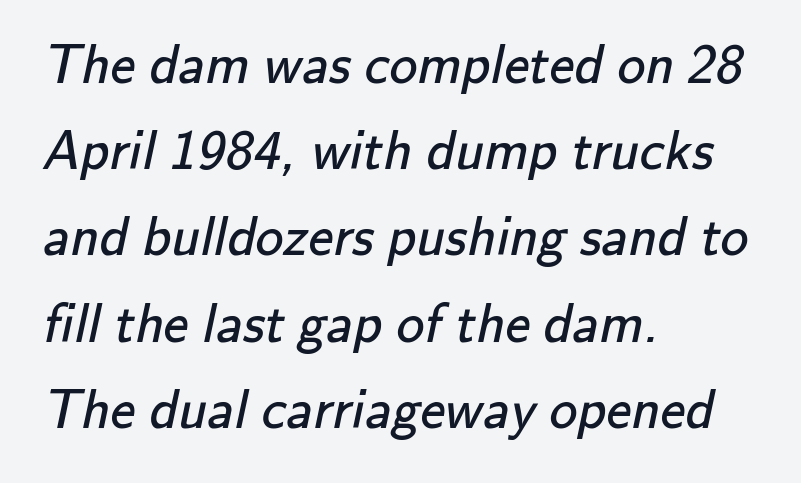
The image shows 56 px regular-weight sans-serif type; set left-aligned, normal line spacing (1.54x), normal letter spacing, not underlined; low stroke contrast and a small x-height.
